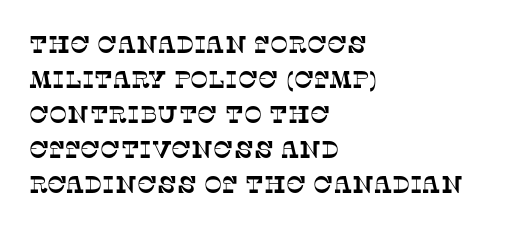
{"underline": "no", "align": "left", "line_spacing": "normal", "line_spacing_ratio": 1.46, "letter_spacing": "normal", "letter_spacing_em": 0.0, "glyph_px": 24}
